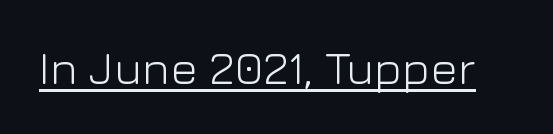
The image shows 46 px light sans-serif type, upright; set normal letter spacing, underlined; low stroke contrast and a medium x-height.
